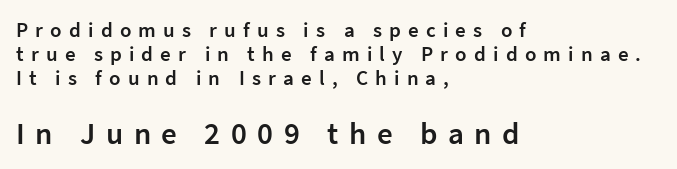
Q: Is the text bold? A: Semi-bold.
Q: Is the text italic (slanted)? A: No, it is upright.
Q: Is the typeface a serif or a sans-serif typeface? A: Sans-serif.
Q: Is the text underlined? A: No.
Q: How is the paragraph aligned? A: Left-aligned.
Q: Is the spacing between letters normal or unusually wide? A: Unusually wide.
Q: Is the spacing between lines tight, normal or loose? A: Tight.
Q: Which block of text is set in a larger size, the first (top) or the second (bottom)? A: The second (bottom) one.
Q: Width (condensed, normal, or wide)? A: Normal.
Q: Stroke contrast? A: Low.
Q: x-height? A: Medium.
Q: Monospaced? A: No.
